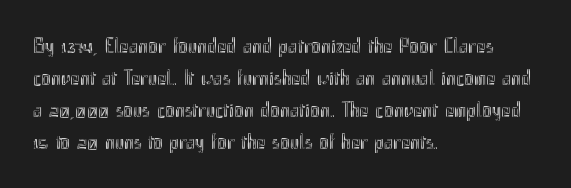
{"italic": "no", "underline": "no", "align": "left", "line_spacing": "normal", "line_spacing_ratio": 1.46, "letter_spacing": "normal", "letter_spacing_em": 0.0, "glyph_px": 22}
